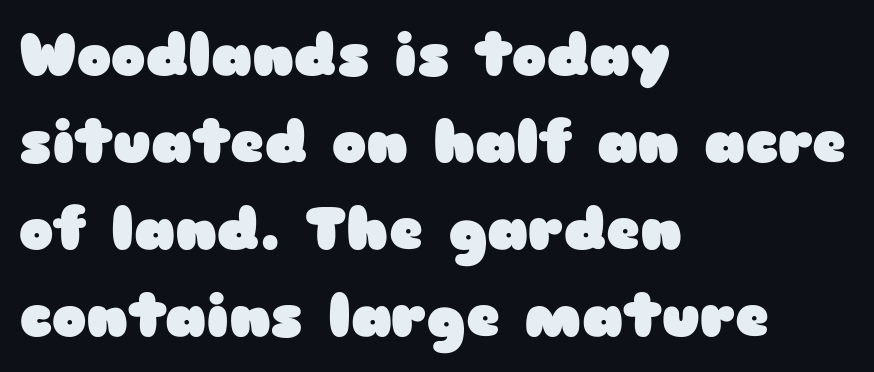
Q: Is the text bold? A: Yes.
Q: Is the text italic (slanted)? A: No, it is upright.
Q: Is the typeface a serif or a sans-serif typeface? A: Sans-serif.
Q: Is the text underlined? A: No.
Q: How is the paragraph aligned? A: Left-aligned.
Q: Is the spacing between letters normal or unusually wide? A: Normal.
Q: Is the spacing between lines tight, normal or loose? A: Normal.
Q: Width (condensed, normal, or wide)? A: Wide.
Q: Stroke contrast? A: Low.
Q: x-height? A: Medium.
Q: Monospaced? A: No.
